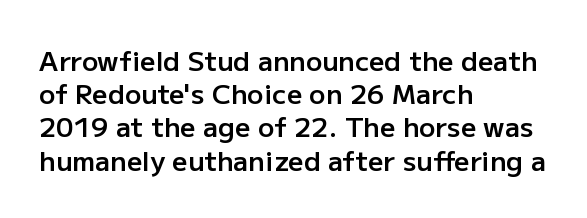
Q: Is the text bold? A: Semi-bold.
Q: Is the text italic (slanted)? A: No, it is upright.
Q: Is the text underlined? A: No.
Q: How is the paragraph aligned? A: Left-aligned.
Q: Is the spacing between letters normal or unusually wide? A: Normal.
